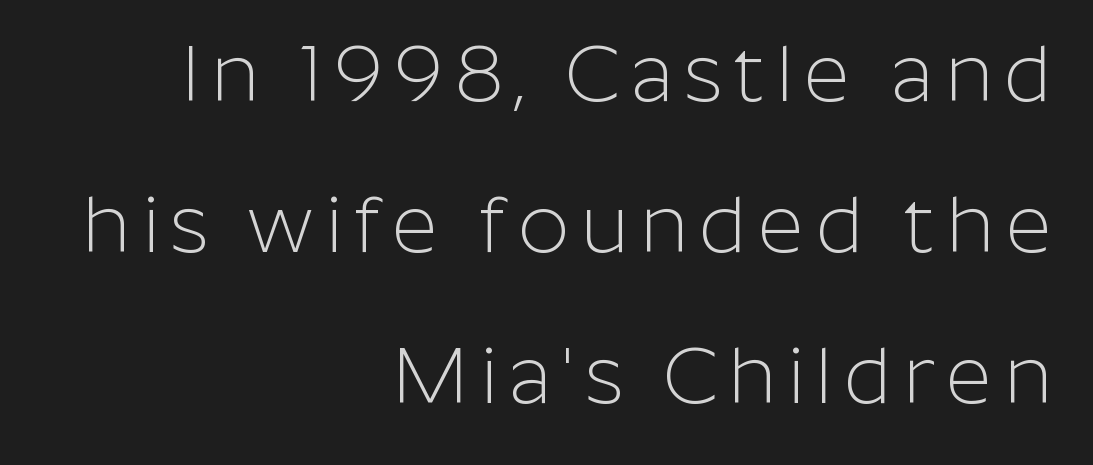
{"serif": "no", "italic": "no", "bold": "no", "weight": "light", "width": "normal", "stroke_contrast": "low", "x_height": "medium", "monospaced": "no", "underline": "no", "align": "right", "line_spacing_ratio": 1.89, "glyph_px": 80}
